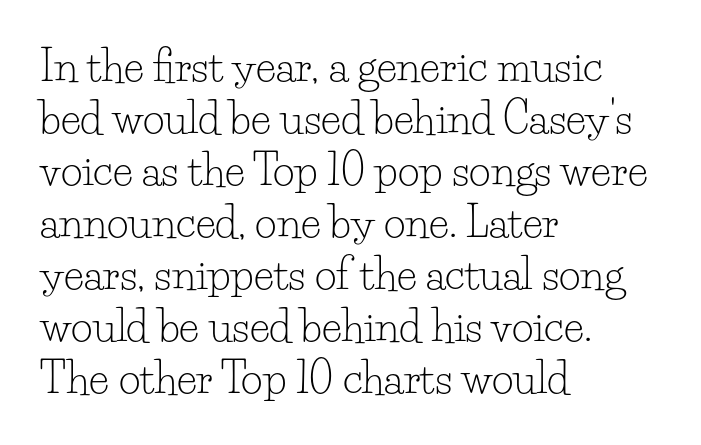
{"serif": "yes", "italic": "no", "bold": "no", "weight": "light", "width": "normal", "stroke_contrast": "low", "x_height": "small", "monospaced": "no", "underline": "no", "align": "left", "line_spacing_ratio": 1.24, "letter_spacing": "normal", "letter_spacing_em": 0.0, "glyph_px": 42}
